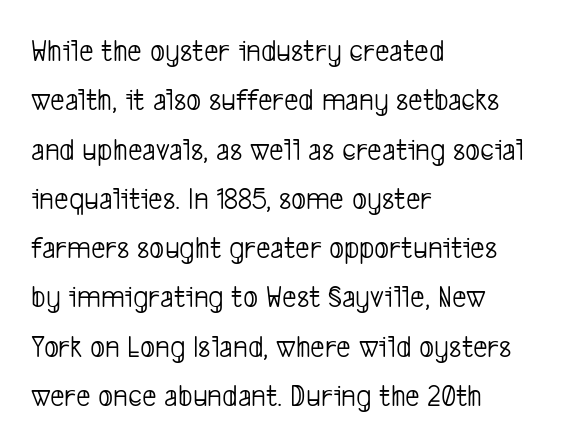
{"serif": "no", "bold": "no", "weight": "light", "width": "condensed", "stroke_contrast": "low", "x_height": "medium", "monospaced": "no", "underline": "no", "align": "left", "line_spacing": "normal", "line_spacing_ratio": 1.54, "letter_spacing": "normal", "letter_spacing_em": 0.0, "glyph_px": 32}
